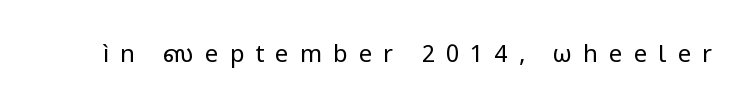
The font's upright variant was chosen for this text. The line texture is sparse and dotted thanks to wide tracking. Underlining? Definitely not there. The font is comparable to plain body text, perhaps lighter.
